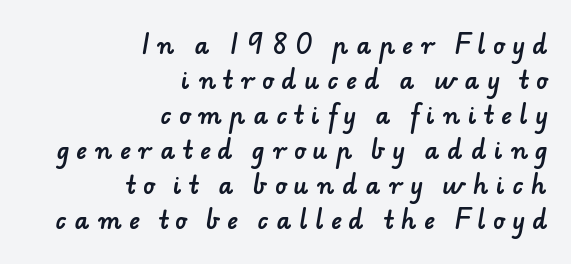
Q: Is the text underlined? A: No.
Q: How is the paragraph aligned? A: Right-aligned.
Q: Is the spacing between letters normal or unusually wide? A: Unusually wide.
Q: Is the spacing between lines tight, normal or loose? A: Normal.
